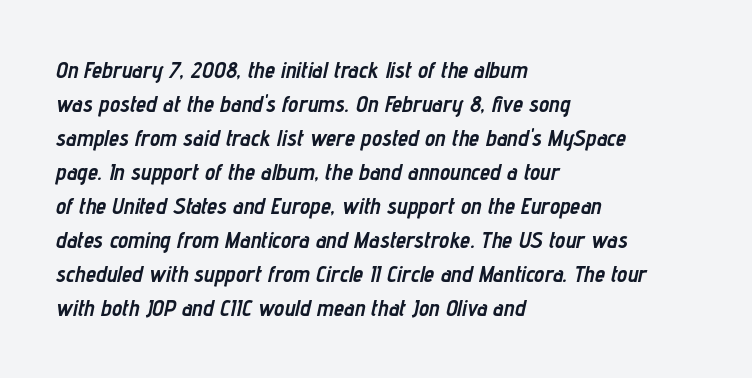
A full-strength bold gives these letters their thick strokes. The designer left line spacing at the default. Decoration check: the copy has no underline. The lines are quadded left. You can tell it's italic because the verticals aren't actually vertical.
